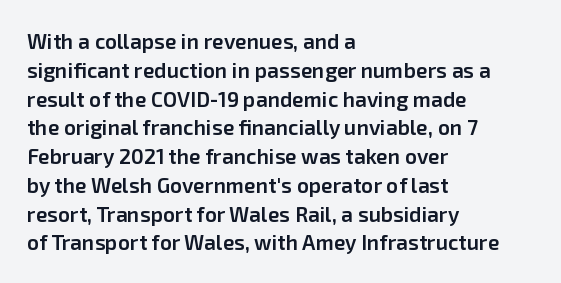
Underlining? Definitely not there. Posture: vertical. The space between consecutive lines is moderate. The paragraph has a hard left edge and a soft right edge. The line texture is even and compact thanks to regular tracking.
